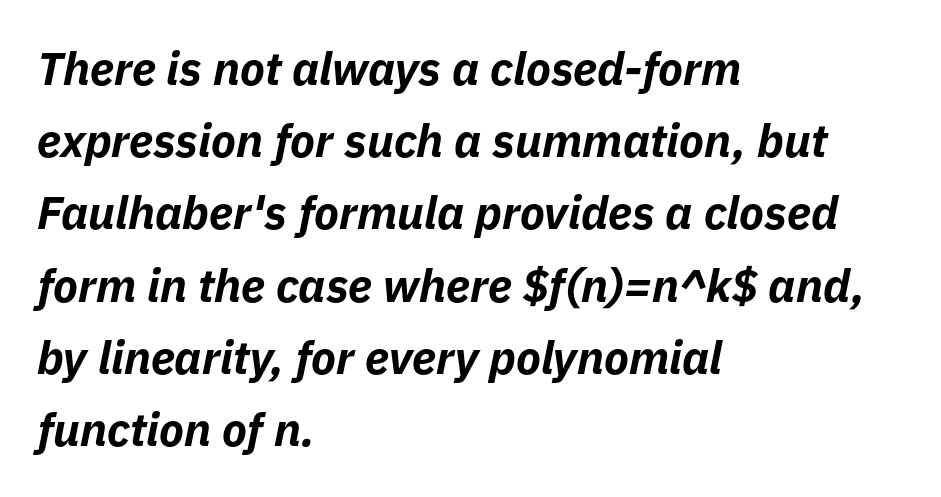
The image shows 46 px bold type, italic (leaning right); set left-aligned, normal line spacing (1.57x), normal letter spacing, not underlined; low stroke contrast and a medium x-height.
